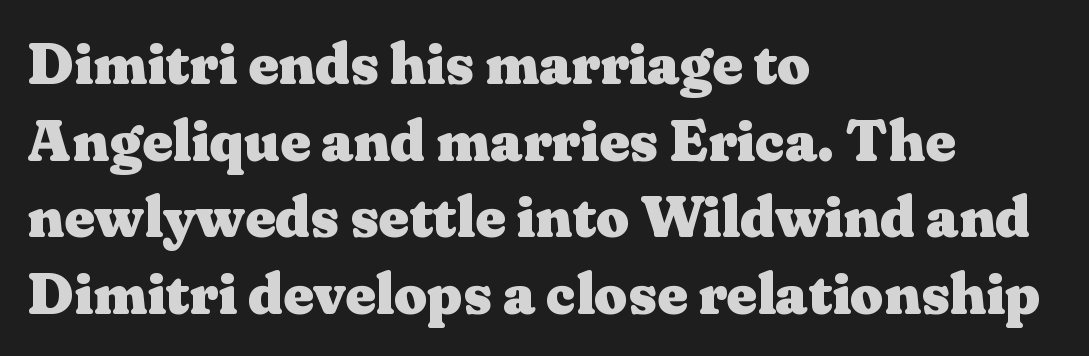
Q: Is the text bold? A: Yes.
Q: Is the text italic (slanted)? A: No, it is upright.
Q: Is the typeface a serif or a sans-serif typeface? A: Serif.
Q: Is the text underlined? A: No.
Q: How is the paragraph aligned? A: Left-aligned.
Q: Is the spacing between letters normal or unusually wide? A: Normal.
Q: Is the spacing between lines tight, normal or loose? A: Normal.
Q: Width (condensed, normal, or wide)? A: Wide.
Q: Stroke contrast? A: Medium.
Q: x-height? A: Medium.
Q: Monospaced? A: No.
